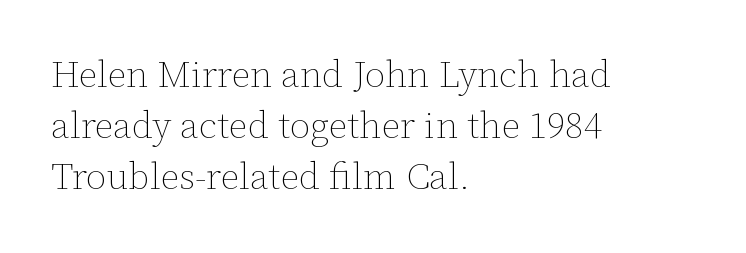
Q: Is the text bold? A: No.
Q: Is the text italic (slanted)? A: No, it is upright.
Q: Is the text underlined? A: No.
Q: How is the paragraph aligned? A: Left-aligned.
Q: Is the spacing between letters normal or unusually wide? A: Normal.
Q: Is the spacing between lines tight, normal or loose? A: Normal.
Q: Width (condensed, normal, or wide)? A: Normal.
Q: Stroke contrast? A: Low.
Q: x-height? A: Medium.
Q: Monospaced? A: No.
